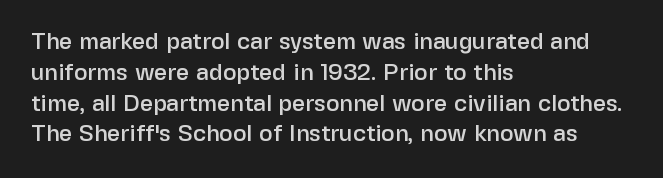
Q: Is the text italic (slanted)? A: No, it is upright.
Q: Is the text underlined? A: No.
Q: How is the paragraph aligned? A: Left-aligned.
Q: Is the spacing between letters normal or unusually wide? A: Normal.
Q: Is the spacing between lines tight, normal or loose? A: Normal.
